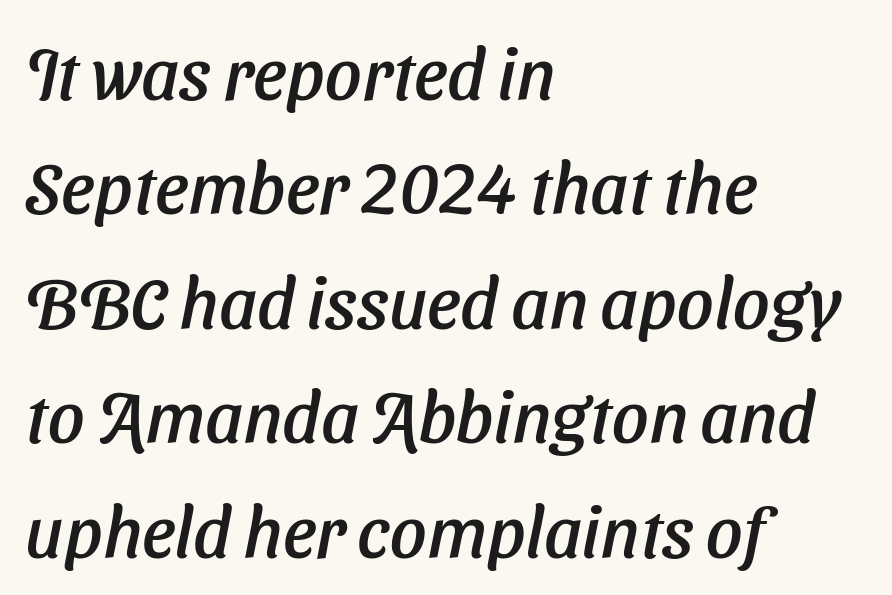
{"italic": "yes", "lean": "right", "slant_degrees": 11, "width": "normal", "stroke_contrast": "low", "x_height": "medium", "monospaced": "no", "underline": "no", "align": "left", "line_spacing": "normal", "line_spacing_ratio": 1.59, "letter_spacing": "normal", "letter_spacing_em": 0.0, "glyph_px": 72}
